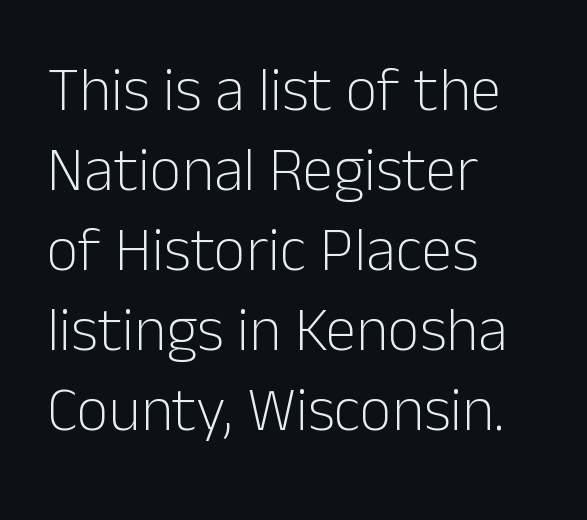
Q: Is the text bold? A: No.
Q: Is the text italic (slanted)? A: No, it is upright.
Q: Is the typeface a serif or a sans-serif typeface? A: Sans-serif.
Q: Is the text underlined? A: No.
Q: How is the paragraph aligned? A: Left-aligned.
Q: Is the spacing between letters normal or unusually wide? A: Normal.
Q: Is the spacing between lines tight, normal or loose? A: Normal.
Q: Width (condensed, normal, or wide)? A: Normal.
Q: Stroke contrast? A: Low.
Q: x-height? A: Medium.
Q: Monospaced? A: No.
